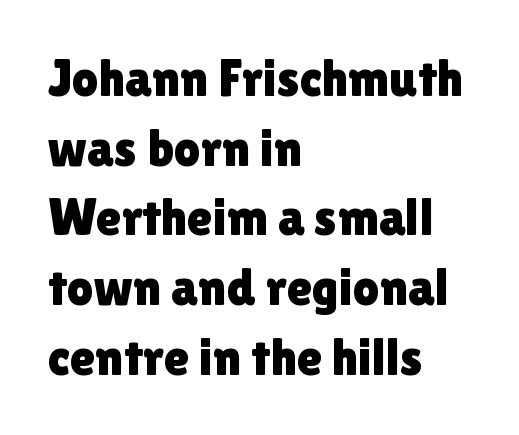
The image shows 52 px sans-serif type, upright; set left-aligned, normal line spacing (1.34x), normal letter spacing, not underlined; a medium x-height.
